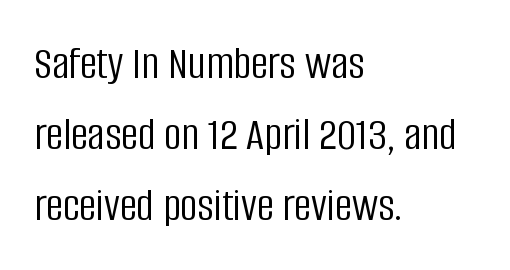
The image shows 48 px light, condensed sans-serif type, upright; set left-aligned, normal line spacing (1.48x), normal letter spacing, not underlined; low stroke contrast and a large x-height.
